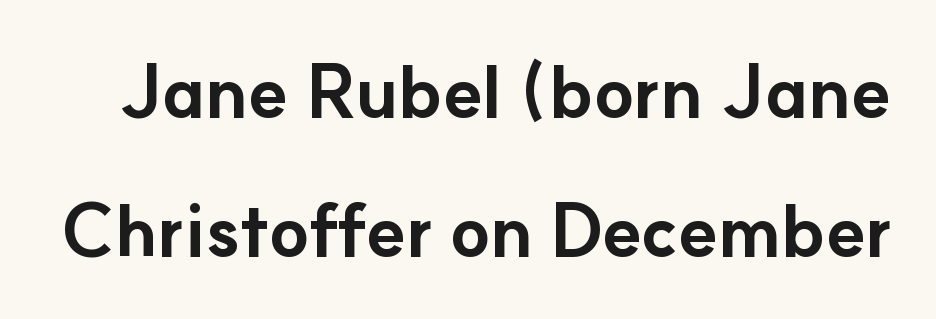
Each letter keeps its own natural width here, so spacing adapts to shape. This is sans-serif lettering, the kind often seen on screens and signage. Type without underlining. In terms of posture, this sample is upright. These words are printed bold, with thick strokes throughout. Does the leading feel generous? Absolutely, it's lavish.
